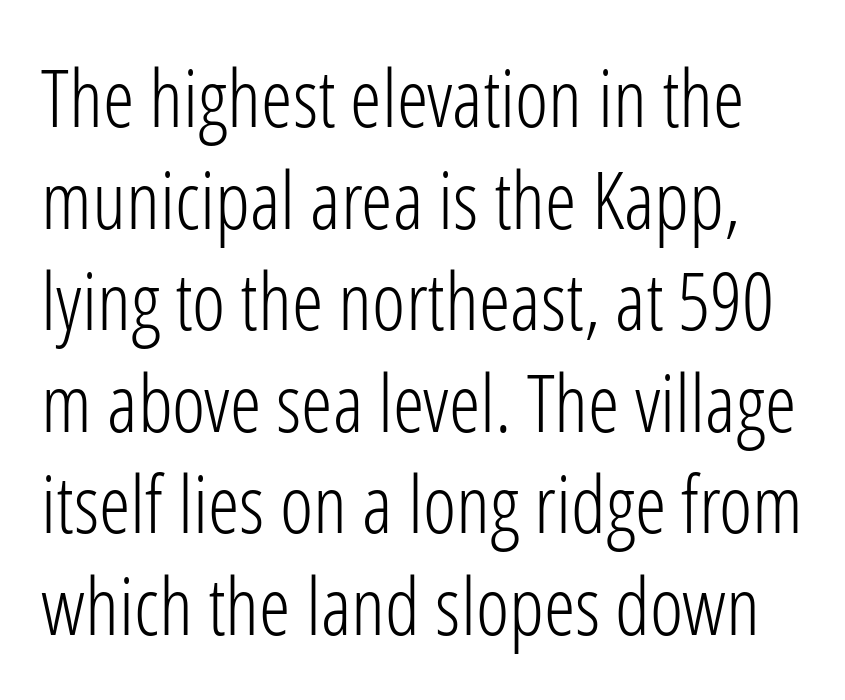
Look at the bottom of the vertical strokes: they stop flat, with no serifs. The specimen omits any rule beneath the text block's lines. The rendering uses natural spacing where letterforms have individual widths. Nothing heavy about these letters — not bold at all.
